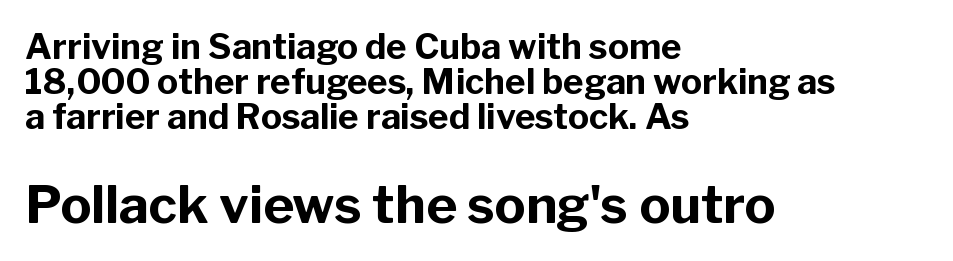
The image shows 52 px bold sans-serif type, upright; set left-aligned, tight line spacing (1.0x), normal letter spacing, not underlined; the second (bottom) block is 1.49x larger; low stroke contrast and a medium x-height.
